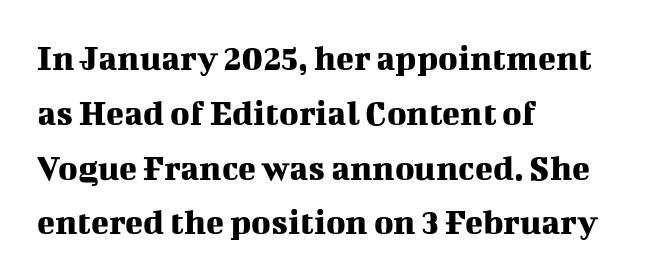
Q: Is the text italic (slanted)? A: No, it is upright.
Q: Is the typeface a serif or a sans-serif typeface? A: Serif.
Q: Is the text underlined? A: No.
Q: How is the paragraph aligned? A: Left-aligned.
Q: Is the spacing between letters normal or unusually wide? A: Normal.
Q: Is the spacing between lines tight, normal or loose? A: Normal.
Q: Width (condensed, normal, or wide)? A: Normal.
Q: Stroke contrast? A: Medium.
Q: x-height? A: Medium.
Q: Monospaced? A: No.
